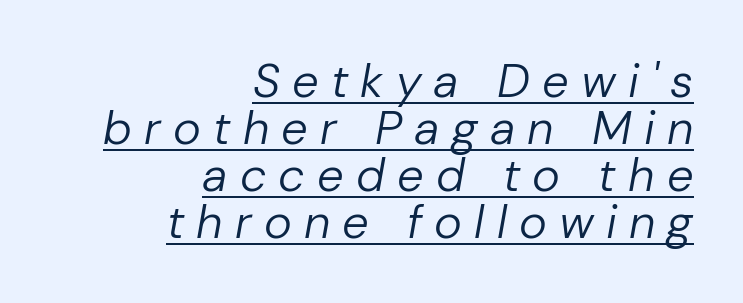
{"italic": "yes", "lean": "right", "slant_degrees": 10, "bold": "no", "weight": "regular", "width": "normal", "stroke_contrast": "low", "x_height": "medium", "monospaced": "no", "underline": "yes", "align": "right", "line_spacing": "tight", "line_spacing_ratio": 1.0, "letter_spacing": "wide", "letter_spacing_em": 0.26, "glyph_px": 47}
